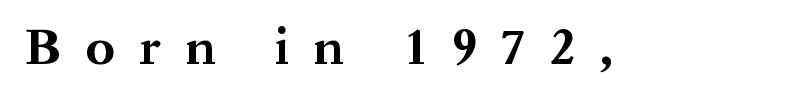
{"serif": "yes", "italic": "no", "bold": "yes", "weight": "bold", "width": "normal", "stroke_contrast": "medium", "x_height": "medium", "monospaced": "no", "underline": "no", "letter_spacing": "wide", "letter_spacing_em": 0.49, "glyph_px": 51}
